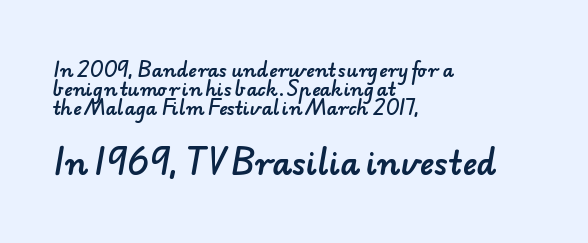
Q: Is the typeface a serif or a sans-serif typeface? A: Sans-serif.
Q: Is the text underlined? A: No.
Q: How is the paragraph aligned? A: Left-aligned.
Q: Is the spacing between letters normal or unusually wide? A: Normal.
Q: Is the spacing between lines tight, normal or loose? A: Tight.
Q: Which block of text is set in a larger size, the first (top) or the second (bottom)? A: The second (bottom) one.
Q: Width (condensed, normal, or wide)? A: Normal.
Q: Stroke contrast? A: Low.
Q: x-height? A: Small.
Q: Monospaced? A: No.
